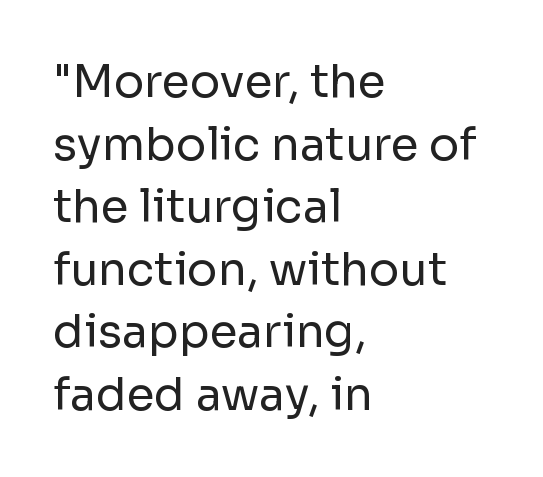
The image shows 45 px regular-weight sans-serif type, upright; set left-aligned, normal line spacing (1.39x), normal letter spacing, not underlined; low stroke contrast and a medium x-height.
